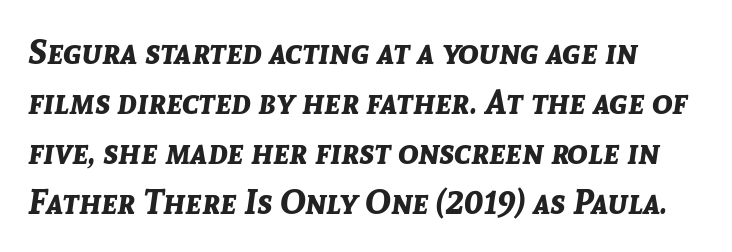
Q: Is the text bold? A: Yes.
Q: Is the text italic (slanted)? A: Yes, it leans right by about 8 degrees.
Q: Is the text underlined? A: No.
Q: Is the spacing between letters normal or unusually wide? A: Normal.
Q: Is the spacing between lines tight, normal or loose? A: Normal.
Q: Width (condensed, normal, or wide)? A: Normal.
Q: Stroke contrast? A: Low.
Q: x-height? A: Medium.
Q: Monospaced? A: No.
